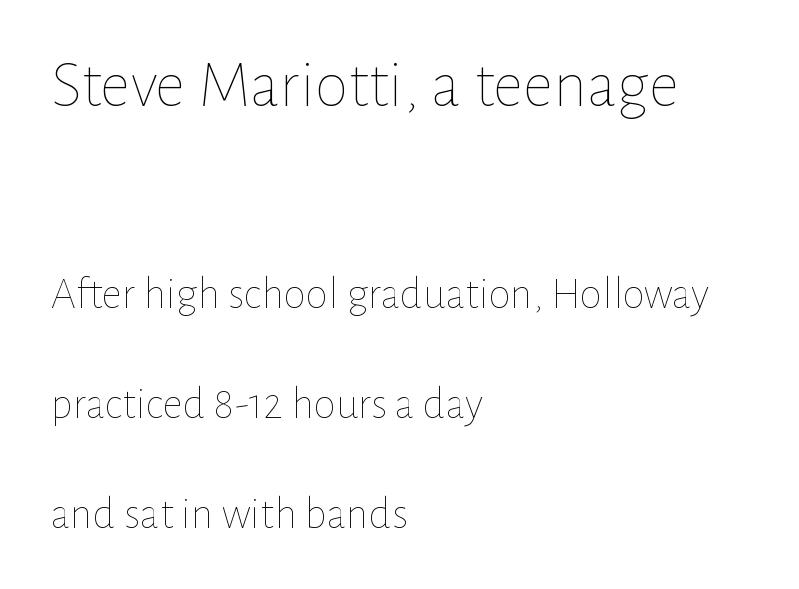
Q: Is the text bold? A: No.
Q: Is the text italic (slanted)? A: No, it is upright.
Q: Is the text underlined? A: No.
Q: How is the paragraph aligned? A: Left-aligned.
Q: Is the spacing between letters normal or unusually wide? A: Normal.
Q: Is the spacing between lines tight, normal or loose? A: Loose.
Q: Which block of text is set in a larger size, the first (top) or the second (bottom)? A: The first (top) one.
Q: Width (condensed, normal, or wide)? A: Normal.
Q: Stroke contrast? A: Low.
Q: x-height? A: Medium.
Q: Monospaced? A: No.
